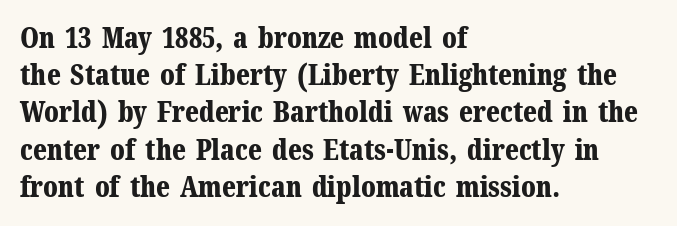
The image shows 28 px bold serif type, upright; set left-aligned, normal line spacing (1.33x), normal letter spacing, not underlined; medium stroke contrast and a medium x-height.
